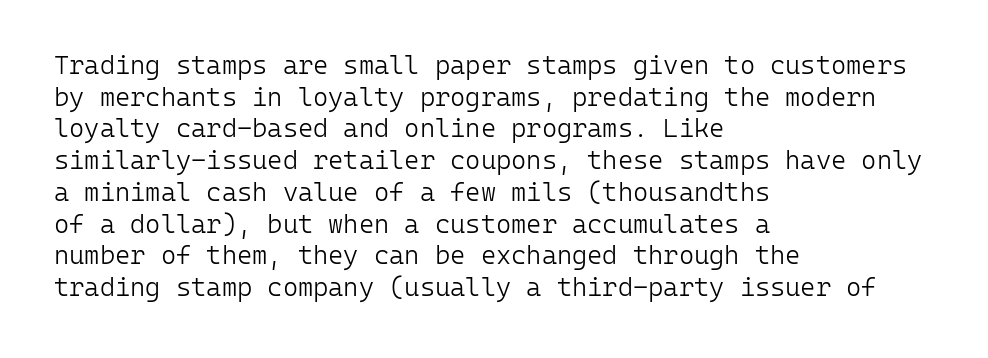
The image shows 26 px text type, upright; set left-aligned, line spacing 1.22x, normal letter spacing, not underlined.
